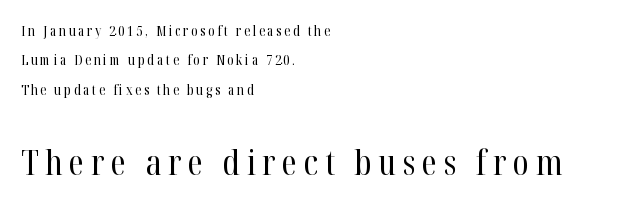
The image shows 35 px regular-weight, condensed serif type, upright; set left-aligned, loose line spacing (2.1x), not underlined; the second (bottom) block is 2.5x larger; high stroke contrast and a medium x-height.
